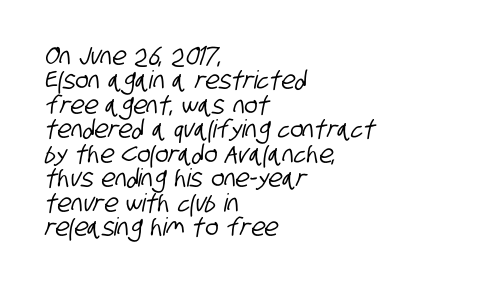
Visually the block forms a straight wall on the left and a jagged coastline on the right. Standard letterfit; no display-style spreading of the glyphs. Nobody drew a line under any word here. Vertically, the passage feels compressed, each row crowding the next.
